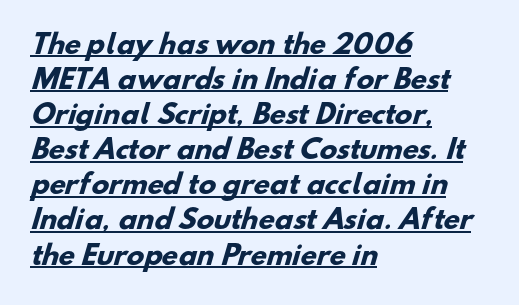
Q: Is the text bold? A: Yes.
Q: Is the text underlined? A: Yes.
Q: How is the paragraph aligned? A: Left-aligned.
Q: Is the spacing between letters normal or unusually wide? A: Normal.
Q: Is the spacing between lines tight, normal or loose? A: Normal.
